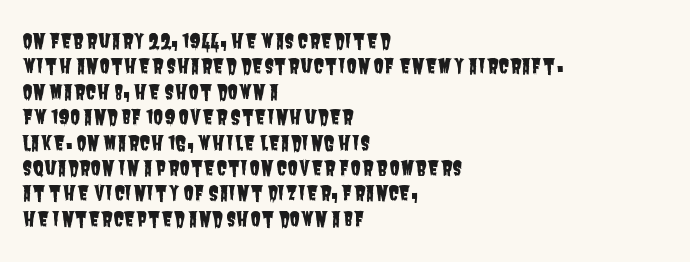
{"underline": "no", "align": "left", "line_spacing": "normal", "line_spacing_ratio": 1.27, "letter_spacing": "normal", "letter_spacing_em": 0.0, "glyph_px": 20}
